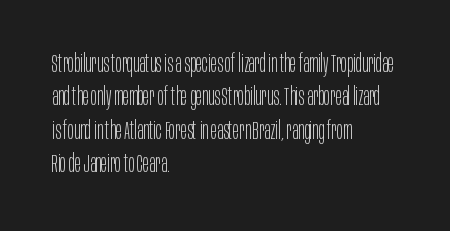
The image shows 25 px text type, upright; set left-aligned, normal line spacing (1.34x), normal letter spacing, not underlined.
